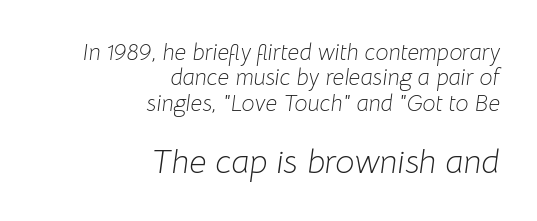
This sample uses plain, unmodified letter spacing. The second block has been scaled up relative to the first. Right-aligned paragraph, ragged on the left. No word sits above an underline.
